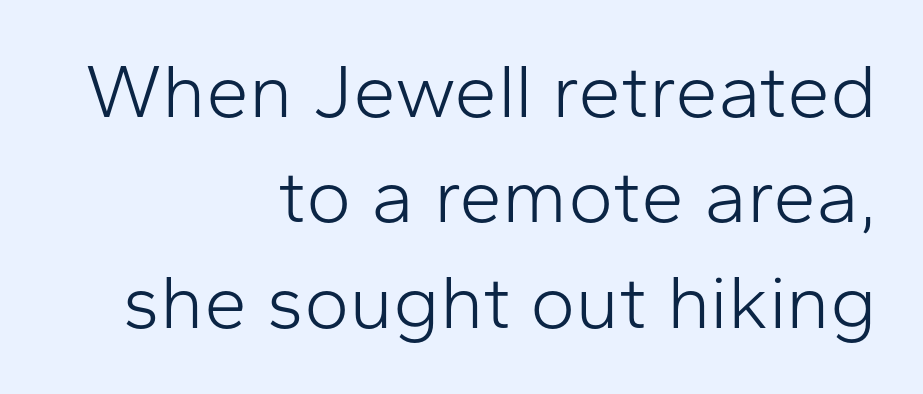
Unbolded letterforms with no extra heft. Notice how the passage keeps a crisp vertical edge on the right only. This is the regular roman posture of the typeface. Characters follow at the spacing the type designer built in. To sum up the face: it is a sans, with no serifs.
